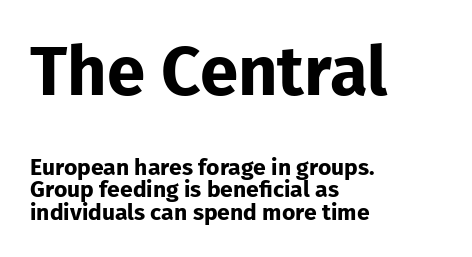
Q: Is the text bold? A: Yes.
Q: Is the text italic (slanted)? A: No, it is upright.
Q: Is the typeface a serif or a sans-serif typeface? A: Sans-serif.
Q: Is the text underlined? A: No.
Q: How is the paragraph aligned? A: Left-aligned.
Q: Is the spacing between letters normal or unusually wide? A: Normal.
Q: Is the spacing between lines tight, normal or loose? A: Tight.
Q: Which block of text is set in a larger size, the first (top) or the second (bottom)? A: The first (top) one.
Q: Width (condensed, normal, or wide)? A: Normal.
Q: Stroke contrast? A: Low.
Q: x-height? A: Medium.
Q: Monospaced? A: No.
